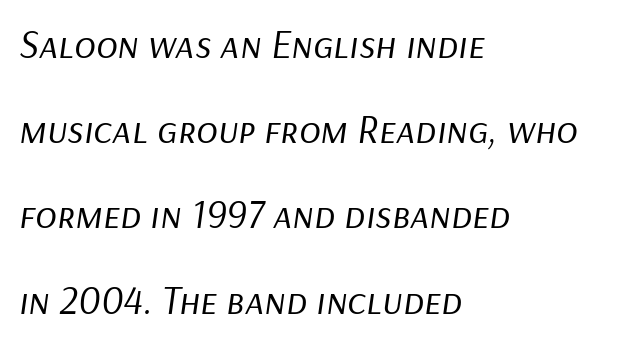
A student would call this left alignment; a typographer would say flush left, rag right. Each stroke keeps to a modest, everyday thickness or less. Think of a printed novel: that variable character pitch is what you see here. Between one letter and the next there's only the usual sliver of space.
